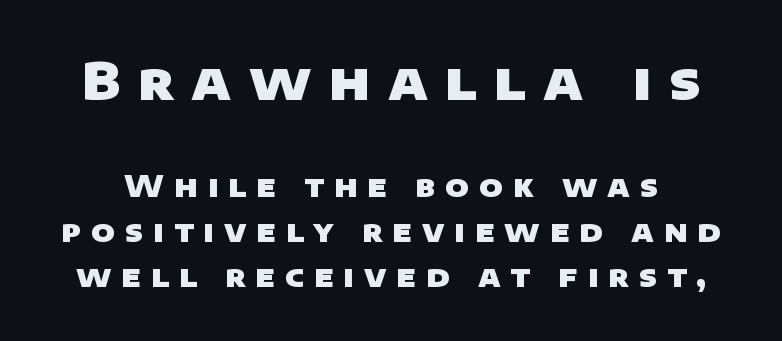
{"serif": "no", "bold": "yes", "weight": "heavy", "width": "wide", "stroke_contrast": "low", "x_height": "large", "monospaced": "no", "underline": "no", "line_spacing": "normal", "line_spacing_ratio": 1.55, "letter_spacing": "wide", "letter_spacing_em": 0.34, "larger_block": "first", "size_ratio": 1.76, "glyph_px": 51}
